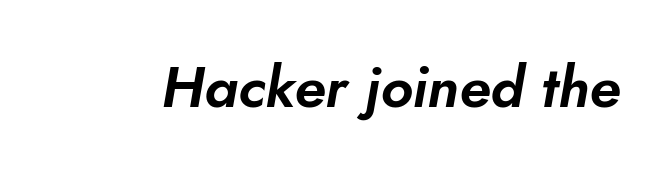
The image shows 58 px text type, italic (leaning right); set normal letter spacing, not underlined; low stroke contrast and a small x-height.
